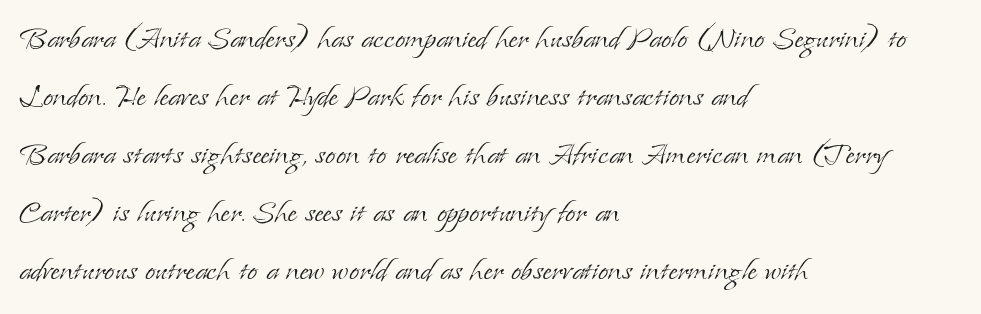
Q: Is the text bold? A: No.
Q: Is the text italic (slanted)? A: Yes.
Q: Is the typeface a serif or a sans-serif typeface? A: Serif.
Q: Is the text underlined? A: No.
Q: How is the paragraph aligned? A: Left-aligned.
Q: Is the spacing between letters normal or unusually wide? A: Normal.
Q: Is the spacing between lines tight, normal or loose? A: Normal.
Q: Width (condensed, normal, or wide)? A: Normal.
Q: Stroke contrast? A: Low.
Q: x-height? A: Small.
Q: Monospaced? A: No.
